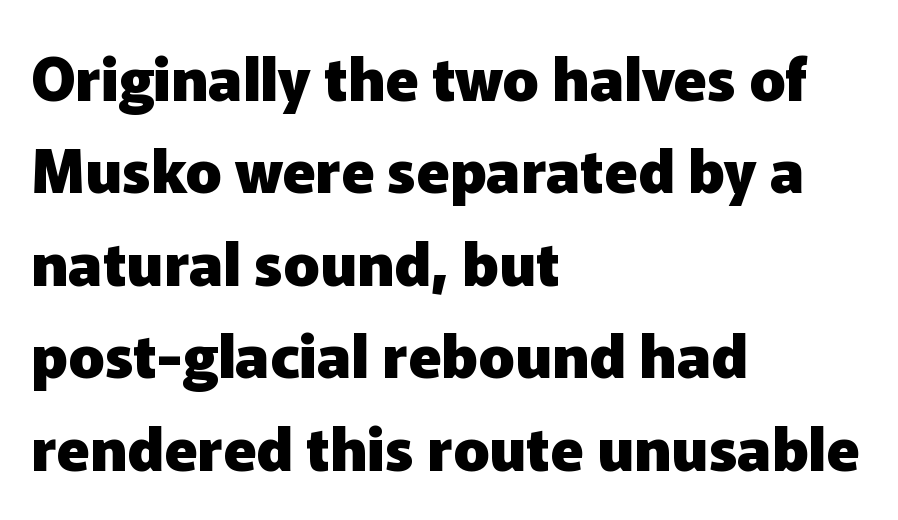
Q: Is the text bold? A: Yes.
Q: Is the text italic (slanted)? A: No, it is upright.
Q: Is the typeface a serif or a sans-serif typeface? A: Sans-serif.
Q: Is the text underlined? A: No.
Q: How is the paragraph aligned? A: Left-aligned.
Q: Is the spacing between letters normal or unusually wide? A: Normal.
Q: Is the spacing between lines tight, normal or loose? A: Normal.
Q: Width (condensed, normal, or wide)? A: Normal.
Q: Stroke contrast? A: Low.
Q: x-height? A: Medium.
Q: Monospaced? A: No.
